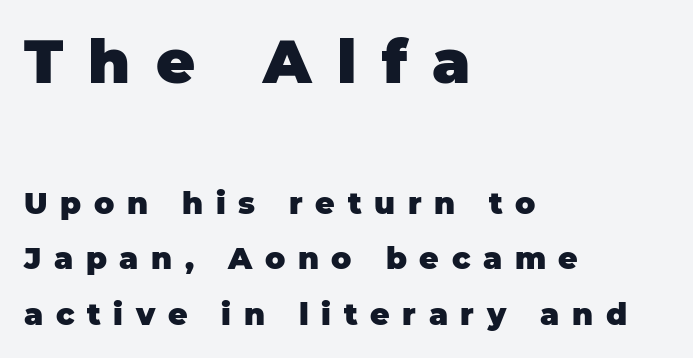
Q: Is the text bold? A: Yes.
Q: Is the text italic (slanted)? A: No, it is upright.
Q: Is the typeface a serif or a sans-serif typeface? A: Sans-serif.
Q: Is the text underlined? A: No.
Q: How is the paragraph aligned? A: Left-aligned.
Q: Is the spacing between letters normal or unusually wide? A: Unusually wide.
Q: Which block of text is set in a larger size, the first (top) or the second (bottom)? A: The first (top) one.
Q: Width (condensed, normal, or wide)? A: Normal.
Q: Stroke contrast? A: Low.
Q: x-height? A: Large.
Q: Monospaced? A: No.
